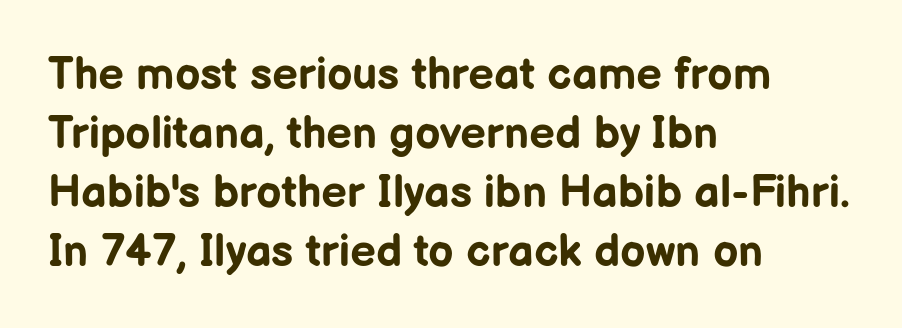
The image shows 45 px bold sans-serif type, upright; set left-aligned, normal line spacing (1.31x), normal letter spacing, not underlined; low stroke contrast and a medium x-height.
